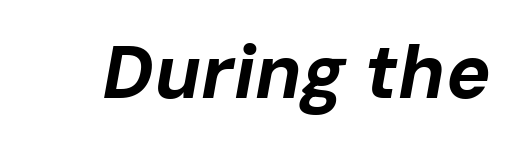
Q: Is the text bold? A: Yes.
Q: Is the text italic (slanted)? A: Yes, it leans right by about 10 degrees.
Q: Is the text underlined? A: No.
Q: Is the spacing between letters normal or unusually wide? A: Normal.
Q: Width (condensed, normal, or wide)? A: Normal.
Q: Stroke contrast? A: Low.
Q: x-height? A: Medium.
Q: Monospaced? A: No.
